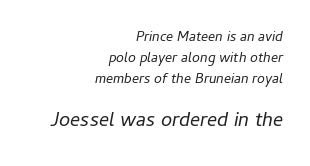
The image shows 20 px text type, italic (leaning right); set right-aligned, normal line spacing (1.5x), normal letter spacing, not underlined; the second (bottom) block is 1.43x larger.
